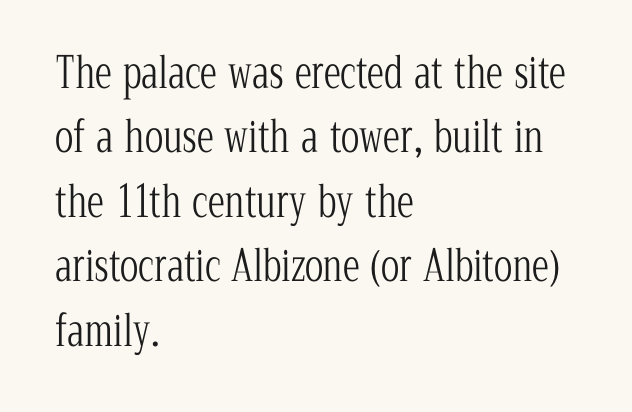
{"serif": "yes", "italic": "no", "bold": "no", "weight": "light", "width": "condensed", "stroke_contrast": "low", "x_height": "medium", "monospaced": "no", "underline": "no", "align": "left", "line_spacing": "normal", "line_spacing_ratio": 1.5, "letter_spacing": "normal", "letter_spacing_em": 0.0, "glyph_px": 43}
